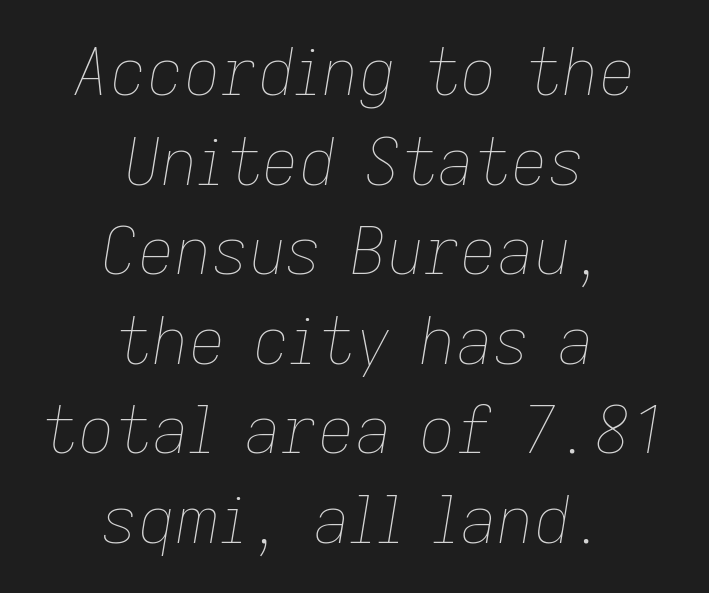
The image shows 64 px thin type, italic (leaning right); set centered, normal line spacing (1.4x), normal letter spacing, not underlined; low stroke contrast and a medium x-height.
